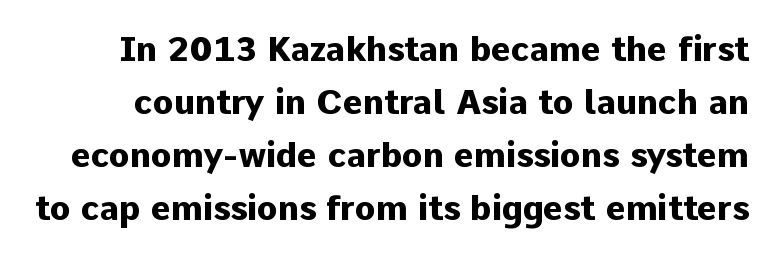
The image shows 34 px heavy sans-serif type, upright; set normal line spacing (1.56x), normal letter spacing, not underlined; low stroke contrast and a medium x-height.
